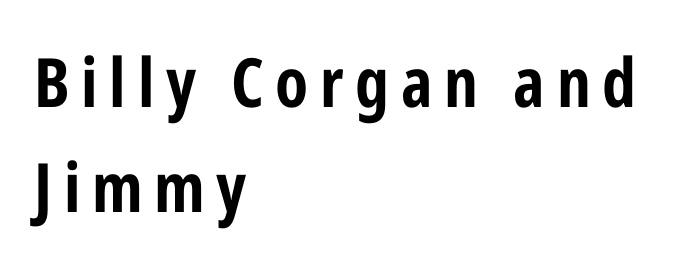
{"serif": "no", "italic": "no", "bold": "yes", "weight": "bold", "width": "condensed", "stroke_contrast": "low", "x_height": "medium", "monospaced": "no", "underline": "no", "align": "left", "line_spacing": "normal", "line_spacing_ratio": 1.54, "glyph_px": 68}
